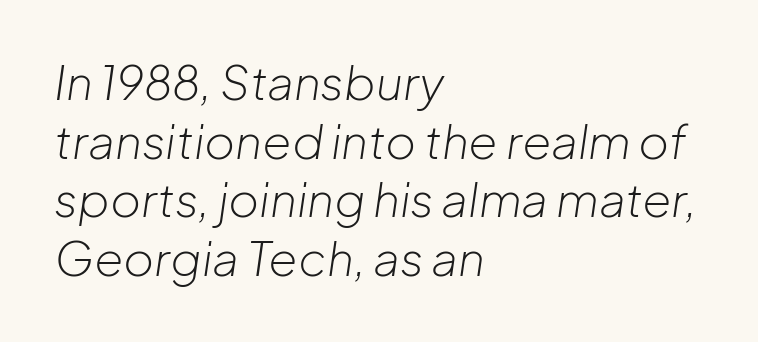
Q: Is the text bold? A: No.
Q: Is the text italic (slanted)? A: Yes, it leans right by about 8 degrees.
Q: Is the text underlined? A: No.
Q: How is the paragraph aligned? A: Left-aligned.
Q: Is the spacing between letters normal or unusually wide? A: Normal.
Q: Is the spacing between lines tight, normal or loose? A: Normal.
Q: Width (condensed, normal, or wide)? A: Normal.
Q: Stroke contrast? A: Low.
Q: x-height? A: Medium.
Q: Monospaced? A: No.
